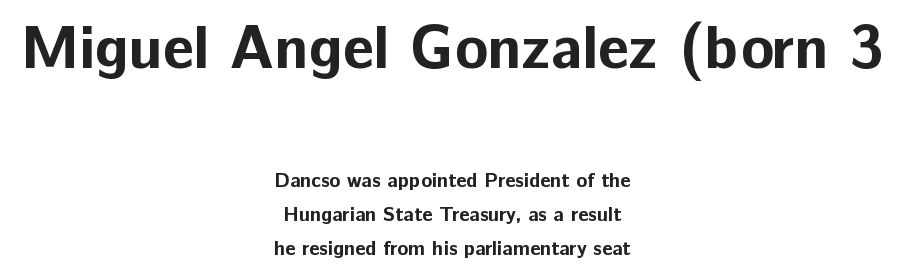
Q: Is the text bold? A: Yes.
Q: Is the text italic (slanted)? A: No, it is upright.
Q: Is the typeface a serif or a sans-serif typeface? A: Sans-serif.
Q: Is the text underlined? A: No.
Q: How is the paragraph aligned? A: Centered.
Q: Is the spacing between letters normal or unusually wide? A: Normal.
Q: Is the spacing between lines tight, normal or loose? A: Normal.
Q: Which block of text is set in a larger size, the first (top) or the second (bottom)? A: The first (top) one.
Q: Width (condensed, normal, or wide)? A: Normal.
Q: Stroke contrast? A: Low.
Q: x-height? A: Medium.
Q: Monospaced? A: No.
